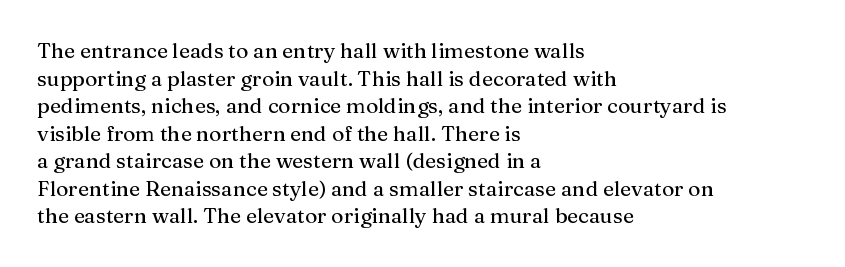
Q: Is the text italic (slanted)? A: No, it is upright.
Q: Is the text underlined? A: No.
Q: How is the paragraph aligned? A: Left-aligned.
Q: Is the spacing between letters normal or unusually wide? A: Normal.
Q: Is the spacing between lines tight, normal or loose? A: Normal.
